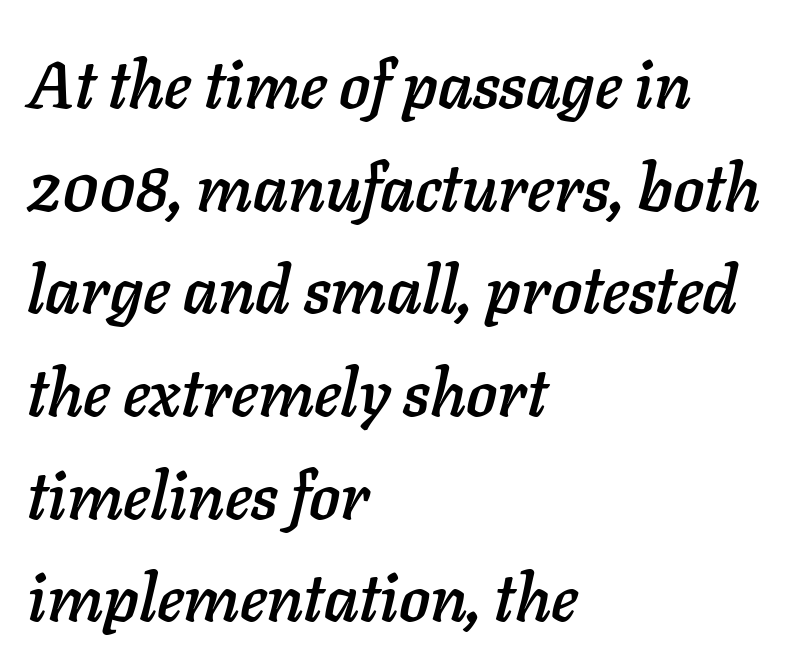
Q: Is the text italic (slanted)? A: Yes, it leans right by about 11 degrees.
Q: Is the text underlined? A: No.
Q: How is the paragraph aligned? A: Left-aligned.
Q: Is the spacing between letters normal or unusually wide? A: Normal.
Q: Is the spacing between lines tight, normal or loose? A: Normal.
Q: Width (condensed, normal, or wide)? A: Normal.
Q: Stroke contrast? A: Low.
Q: x-height? A: Medium.
Q: Monospaced? A: No.
